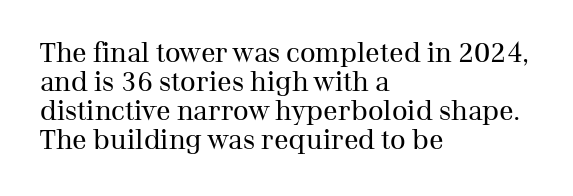
Q: Is the text bold? A: No.
Q: Is the text italic (slanted)? A: No, it is upright.
Q: Is the text underlined? A: No.
Q: How is the paragraph aligned? A: Left-aligned.
Q: Is the spacing between letters normal or unusually wide? A: Normal.
Q: Is the spacing between lines tight, normal or loose? A: Tight.
